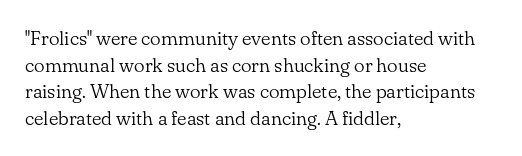
{"italic": "no", "bold": "no", "underline": "no", "align": "left", "line_spacing": "normal", "line_spacing_ratio": 1.33, "letter_spacing": "normal", "letter_spacing_em": 0.0, "glyph_px": 20}
